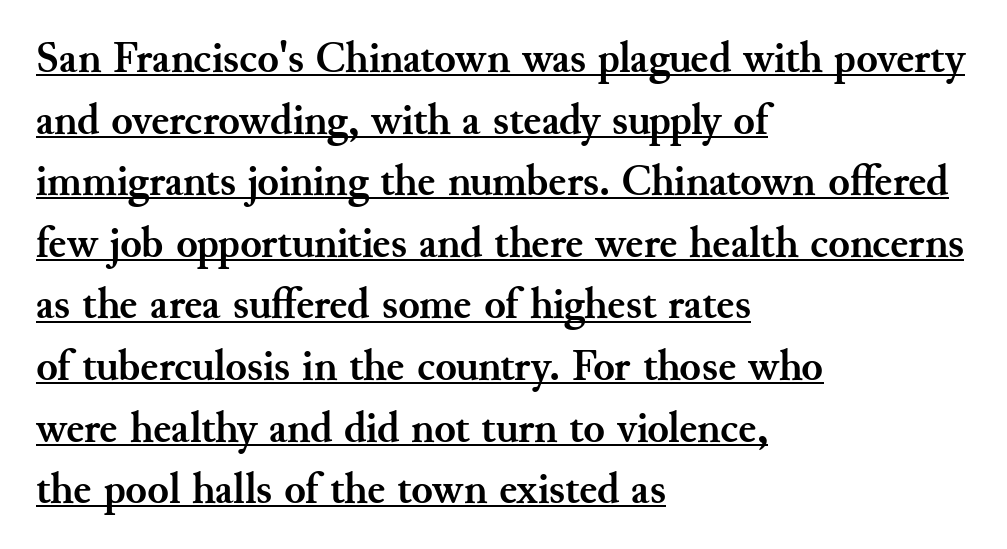
{"serif": "yes", "italic": "no", "bold": "yes", "weight": "semibold", "width": "normal", "stroke_contrast": "medium", "x_height": "small", "monospaced": "no", "underline": "yes", "align": "left", "line_spacing": "normal", "line_spacing_ratio": 1.4, "letter_spacing": "normal", "letter_spacing_em": 0.0, "glyph_px": 44}
